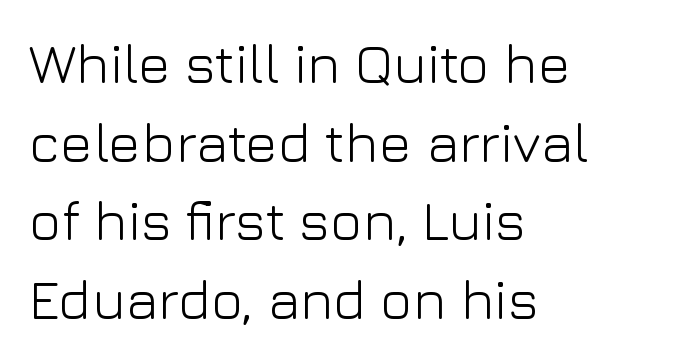
{"serif": "no", "italic": "no", "bold": "no", "weight": "light", "width": "normal", "stroke_contrast": "low", "x_height": "medium", "monospaced": "no", "underline": "no", "align": "left", "line_spacing": "normal", "line_spacing_ratio": 1.43, "letter_spacing": "normal", "letter_spacing_em": 0.0, "glyph_px": 55}
